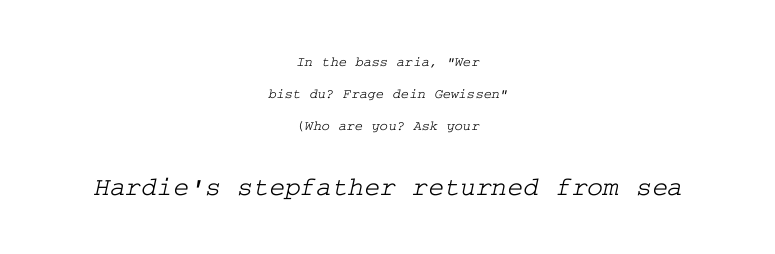
Bigger letters appear in the bottom chunk; the top chunk is reduced. Any mark beneath the type? The region is blank. No extra tracking has been applied to these lines. This sample trades compactness for vertical openness between lines. The lines are quadded center.
